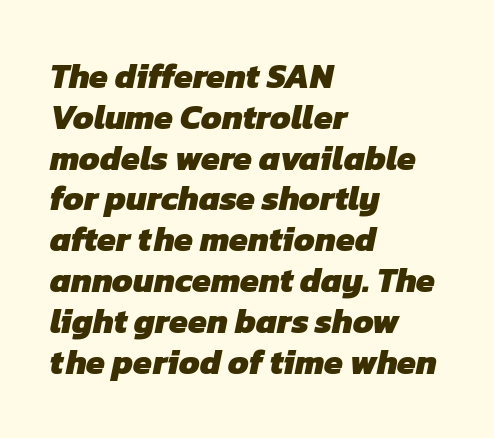
What weight is shown? A full bold with thick strokes. Letter spacing: default. Check where the strokes stop: nothing finishes them off — pure sans. Just letters on the line, the space beneath them empty. Line starts are locked; line ends wander. Note the varied advance widths — an 'i' is clearly narrower than an 'm'.
